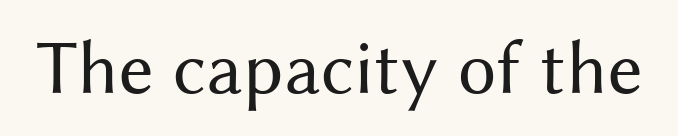
{"serif": "no", "italic": "no", "bold": "no", "weight": "regular", "width": "normal", "stroke_contrast": "medium", "x_height": "medium", "monospaced": "no", "underline": "no", "letter_spacing": "normal", "letter_spacing_em": 0.0, "glyph_px": 77}
